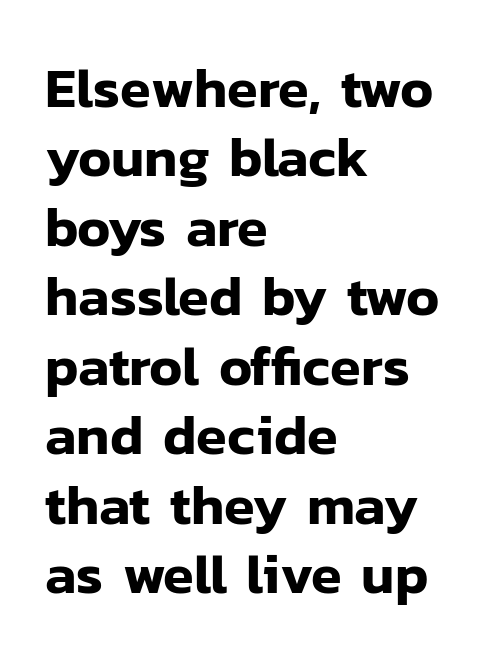
These lines are composed in type without serifs. The font's upright variant was chosen for this text. The ragged edge is on the right, which tells us the setting is flush left. Proportional: the letters do not fall into vertical columns. Caption: standard tracking, unaltered. Underlining? Definitely not there.
